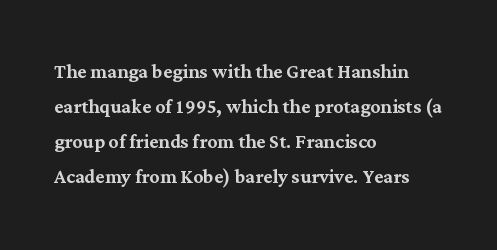
The rendering uses a moderate line-height, typical for paragraphs. A typesetter would call this zero additional tracking. Teacher's note: observe the even left margin — that is flush-left alignment. The string is rendered with underlining switched off. Posture: straight, roman, zero tilt.
